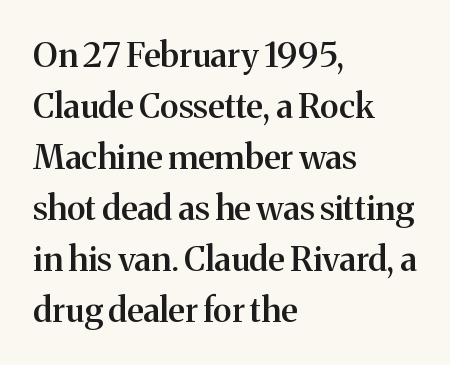
A fair bit of extra ink — the face is semibold, not bold. These lines are set flush left with a ragged right edge. These lines are rendered in a variable-pitch font. Each word holds together tightly as a unit, with standard inter-letter gaps. Little horizontal feet cap the strokes, marking this as serif type.
